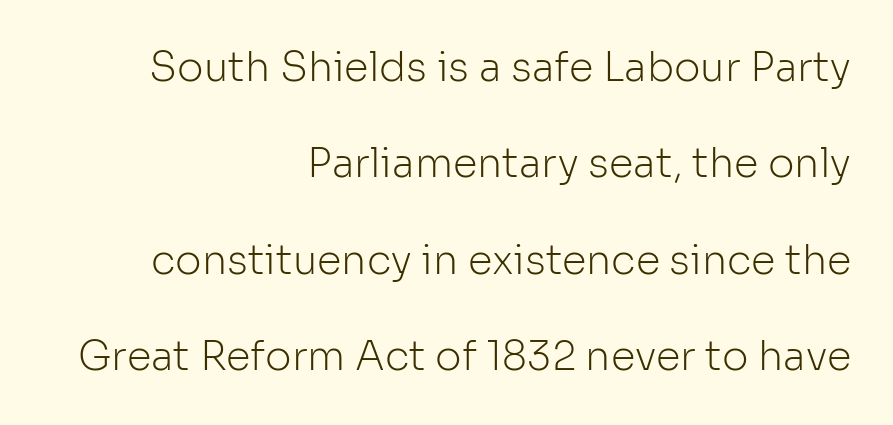
The passage shown stacks its lines with a broad gap. The line texture is even and compact thanks to regular tracking. Each stroke keeps to a modest, everyday thickness or less. Here the designer chose a conventional face with non-uniform glyph widths.
